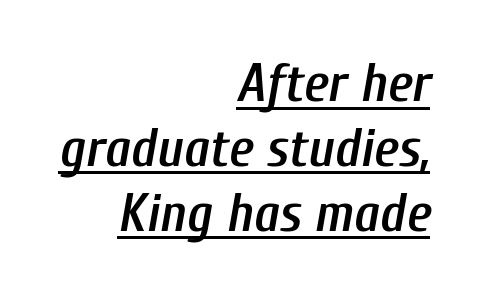
The characters look somewhat weighty, a semibold short of true bold. Proportional: the letters do not fall into vertical columns. Each word holds together tightly as a unit, with standard inter-letter gaps. When letters slant like this, we call the style italic.
